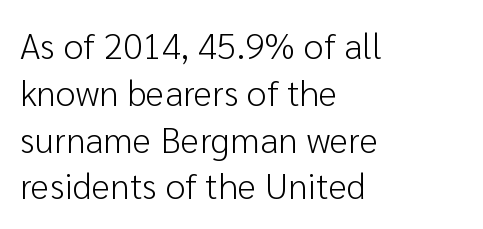
The image shows 36 px light sans-serif type, upright; set left-aligned, normal line spacing (1.3x), normal letter spacing, not underlined; low stroke contrast and a medium x-height.
